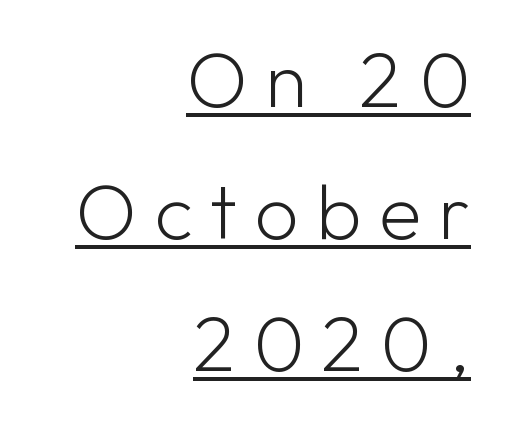
The image shows 78 px light sans-serif type, upright; set right-aligned, normal line spacing (1.69x), unusually wide letter spacing (+0.22 em), underlined; low stroke contrast and a medium x-height.
